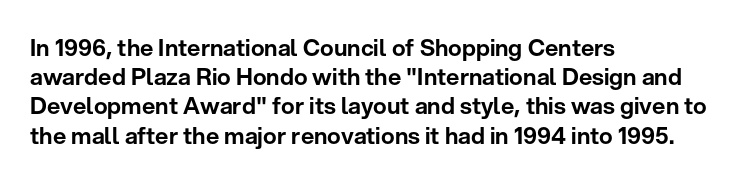
{"italic": "no", "underline": "no", "align": "left", "line_spacing": "normal", "line_spacing_ratio": 1.27, "letter_spacing": "normal", "letter_spacing_em": 0.0, "glyph_px": 23}
